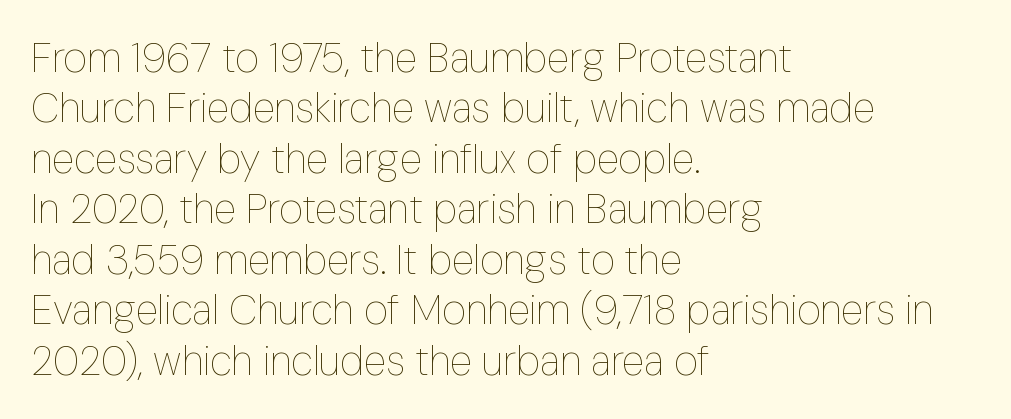
The image shows 41 px thin, condensed type, upright; set left-aligned, line spacing 1.23x, normal letter spacing, not underlined; low stroke contrast and a medium x-height.
